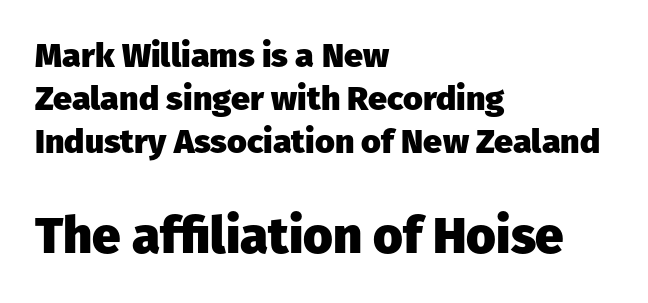
{"serif": "no", "italic": "no", "bold": "yes", "weight": "heavy", "width": "normal", "stroke_contrast": "low", "x_height": "medium", "monospaced": "no", "underline": "no", "align": "left", "line_spacing": "normal", "line_spacing_ratio": 1.27, "letter_spacing": "normal", "letter_spacing_em": 0.0, "larger_block": "second", "size_ratio": 1.5, "glyph_px": 51}
